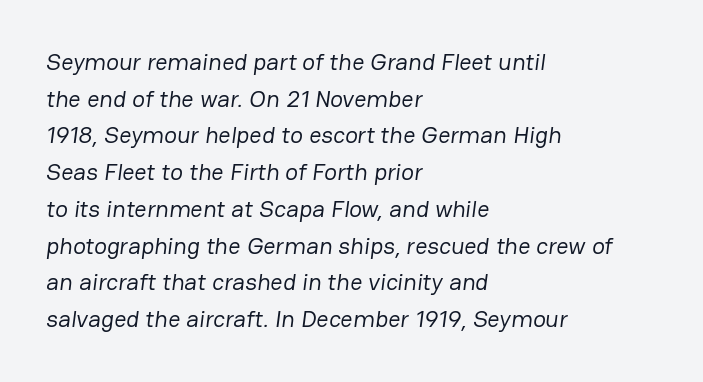
{"bold": "no", "underline": "no", "align": "left", "line_spacing": "normal", "line_spacing_ratio": 1.53, "letter_spacing": "normal", "letter_spacing_em": 0.0, "glyph_px": 24}
